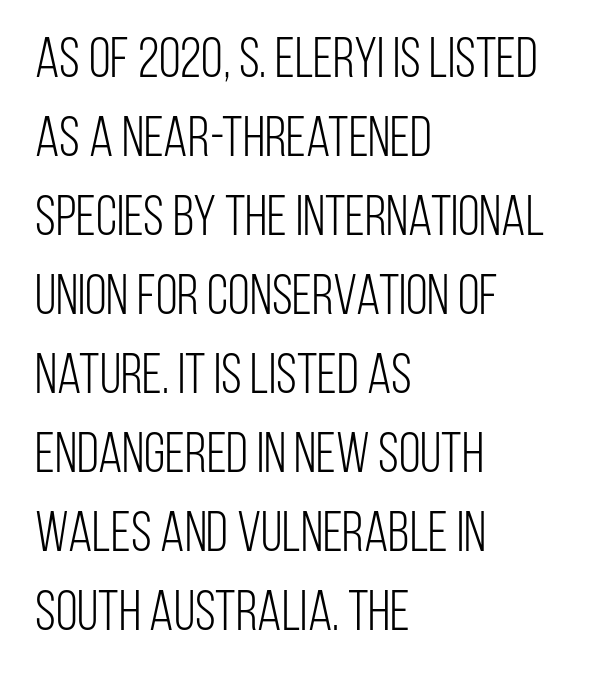
Tall strokes in this sample are plumb rather than angled. The letters look calm and open, with moderate or lighter stems. Notice how descenders clear the ascenders below comfortably — that's standard leading. Grotesque or geometric, the face here clearly has no serifs.
